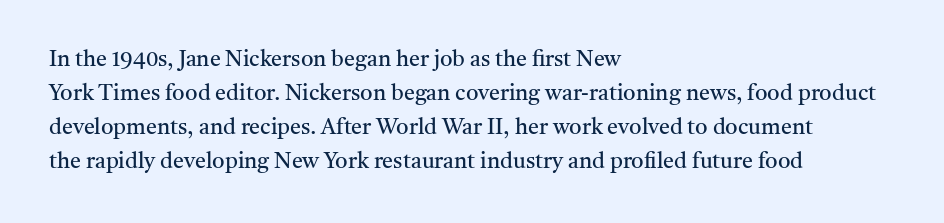
These lines stack with their left ends in a neat column. Any mark beneath the type? The region is blank. Short note: letters normally spaced. The type sits square on the baseline with zero lean.
